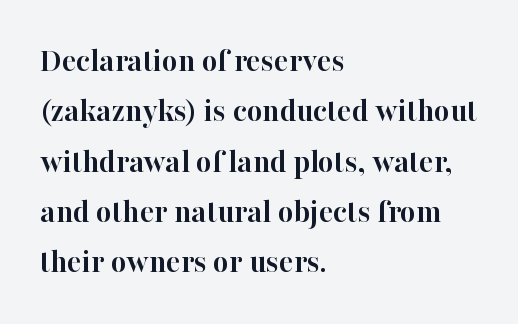
{"serif": "yes", "italic": "no", "bold": "yes", "weight": "semibold", "width": "normal", "stroke_contrast": "high", "x_height": "medium", "monospaced": "no", "underline": "no", "align": "left", "line_spacing": "normal", "line_spacing_ratio": 1.48, "letter_spacing": "normal", "letter_spacing_em": 0.0, "glyph_px": 34}
